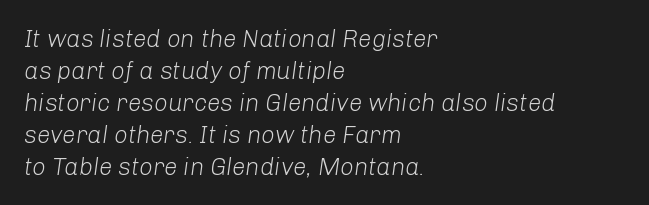
Slanted lettering throughout. Lines of text with bare space underneath. The lines sit at an ordinary, default distance from one another. If you drew a ruler down the left edge, every line would touch it.
